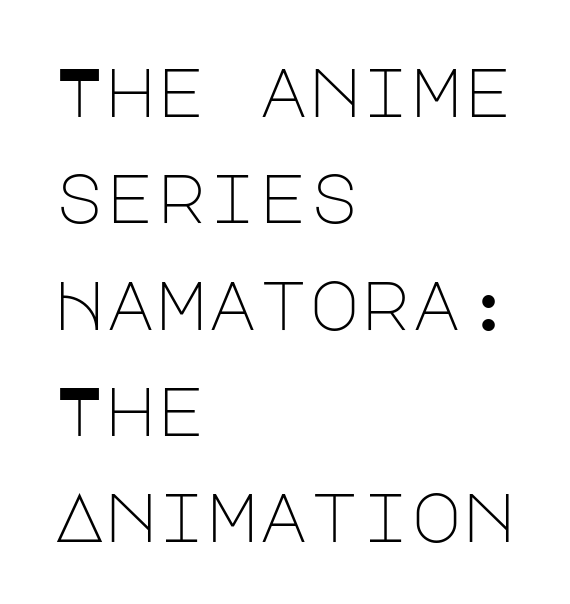
Q: Is the text bold? A: No.
Q: Is the text italic (slanted)? A: No, it is upright.
Q: Is the typeface a serif or a sans-serif typeface? A: Sans-serif.
Q: Is the text underlined? A: No.
Q: How is the paragraph aligned? A: Left-aligned.
Q: Is the spacing between letters normal or unusually wide? A: Normal.
Q: Is the spacing between lines tight, normal or loose? A: Normal.
Q: Width (condensed, normal, or wide)? A: Normal.
Q: Stroke contrast? A: Low.
Q: x-height? A: Large.
